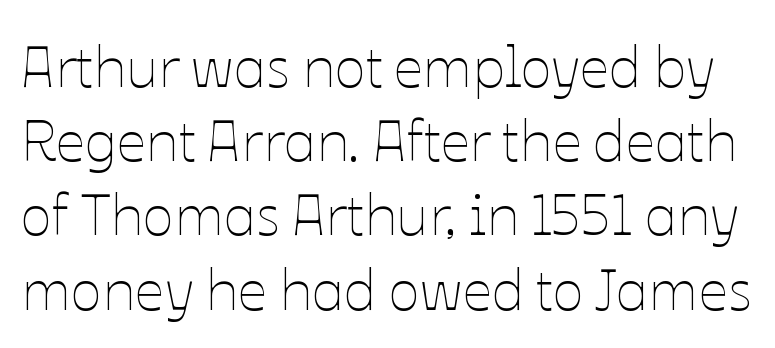
{"italic": "no", "bold": "no", "weight": "thin", "width": "normal", "stroke_contrast": "low", "x_height": "medium", "monospaced": "no", "underline": "no", "line_spacing": "normal", "line_spacing_ratio": 1.28, "letter_spacing": "normal", "letter_spacing_em": 0.0, "glyph_px": 58}
